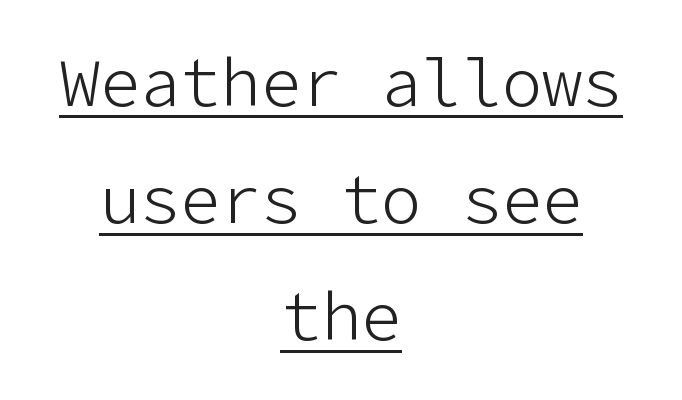
Q: Is the text bold? A: No.
Q: Is the text italic (slanted)? A: No, it is upright.
Q: Is the typeface a serif or a sans-serif typeface? A: Sans-serif.
Q: Is the text underlined? A: Yes.
Q: How is the paragraph aligned? A: Centered.
Q: Is the spacing between letters normal or unusually wide? A: Normal.
Q: Width (condensed, normal, or wide)? A: Normal.
Q: Stroke contrast? A: Low.
Q: x-height? A: Medium.
